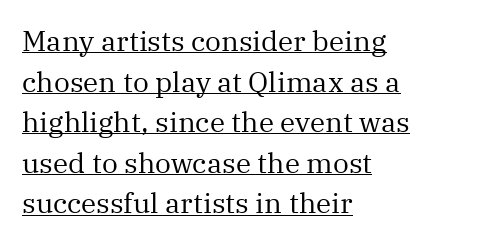
Is this a sans? No — the strokes have serifs. The font sits on the lighter half of the weight spectrum, regular included. Look at the tracking — it's just the regular setting, nothing added. Underline: present. These lines were composed using upright roman letters. The letters advance in unequal steps, a hallmark of proportional type.
